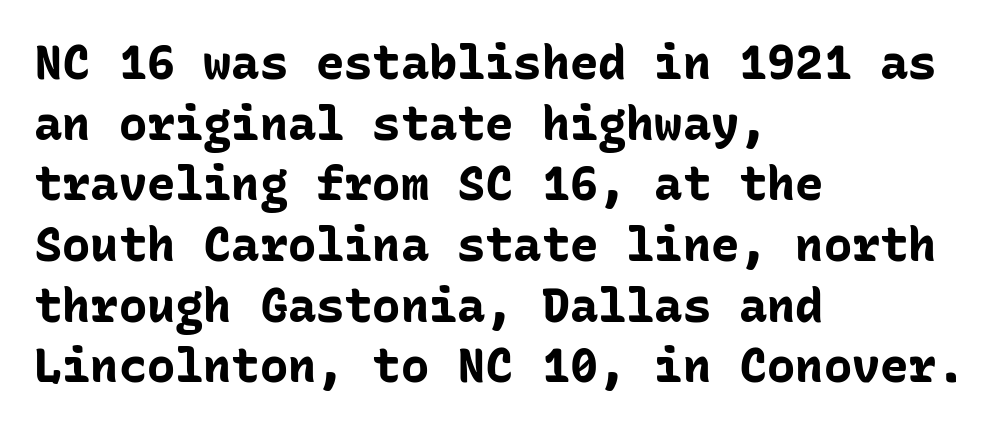
The image shows 47 px bold sans-serif type, upright, monospaced; set left-aligned, normal line spacing (1.29x), normal letter spacing, not underlined; low stroke contrast and a medium x-height.
